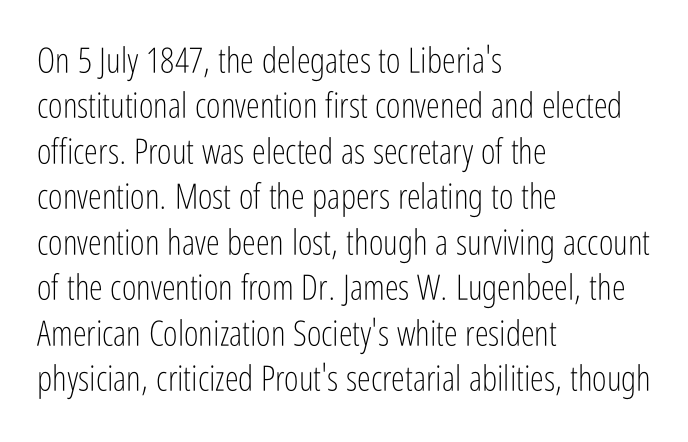
Q: Is the text bold? A: No.
Q: Is the text italic (slanted)? A: No, it is upright.
Q: Is the typeface a serif or a sans-serif typeface? A: Sans-serif.
Q: Is the text underlined? A: No.
Q: How is the paragraph aligned? A: Left-aligned.
Q: Is the spacing between letters normal or unusually wide? A: Normal.
Q: Is the spacing between lines tight, normal or loose? A: Normal.
Q: Width (condensed, normal, or wide)? A: Condensed.
Q: Stroke contrast? A: Low.
Q: x-height? A: Medium.
Q: Monospaced? A: No.
